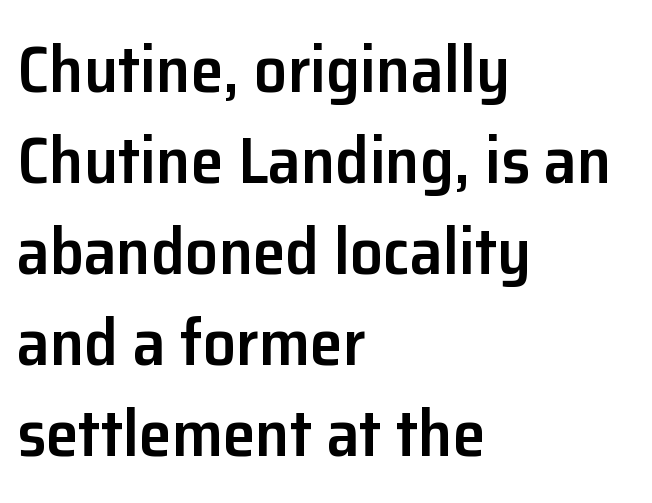
{"serif": "no", "italic": "no", "bold": "semi", "weight": "semibold", "width": "normal", "stroke_contrast": "low", "x_height": "medium", "monospaced": "no", "underline": "no", "align": "left", "line_spacing": "normal", "line_spacing_ratio": 1.38, "letter_spacing": "normal", "letter_spacing_em": 0.0, "glyph_px": 66}
